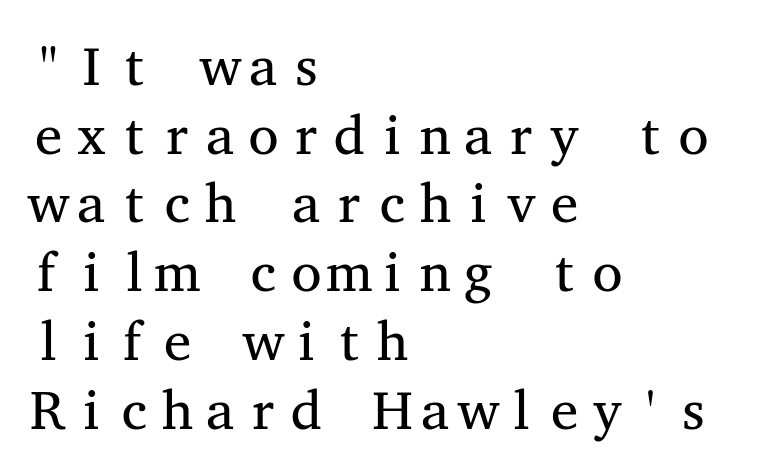
Q: Is the text bold? A: No.
Q: Is the text italic (slanted)? A: No, it is upright.
Q: Is the typeface a serif or a sans-serif typeface? A: Serif.
Q: Is the text underlined? A: No.
Q: How is the paragraph aligned? A: Left-aligned.
Q: Is the spacing between letters normal or unusually wide? A: Normal.
Q: Is the spacing between lines tight, normal or loose? A: Normal.
Q: Width (condensed, normal, or wide)? A: Wide.
Q: Stroke contrast? A: Medium.
Q: x-height? A: Medium.
Q: Monospaced? A: Yes.
